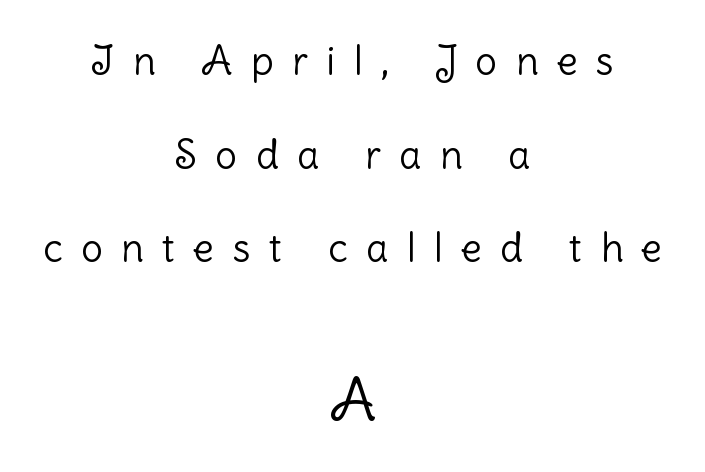
Characters remain perfectly vertical along every line. The lines are spread far apart with generous leading. Larger block? The one below; the one above is distinctly smaller. The paragraph shown floats in the horizontal middle. This sample uses a sans-serif face. Character widths vary here, with narrow letters taking less room than wide ones.
